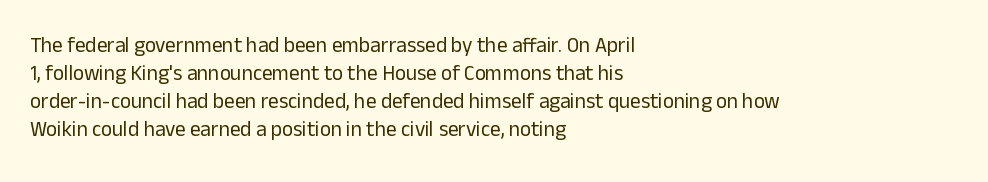
The image shows 21 px text type, upright; set left-aligned, normal line spacing (1.34x), normal letter spacing, not underlined.
